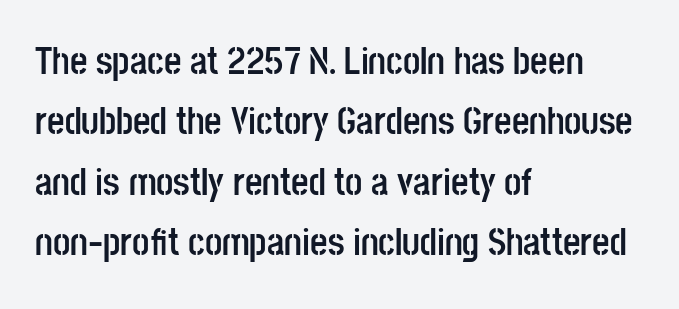
{"serif": "no", "italic": "no", "bold": "yes", "weight": "semibold", "width": "condensed", "stroke_contrast": "low", "x_height": "large", "monospaced": "no", "underline": "no", "align": "left", "line_spacing": "normal", "line_spacing_ratio": 1.59, "letter_spacing": "normal", "letter_spacing_em": 0.0, "glyph_px": 38}
